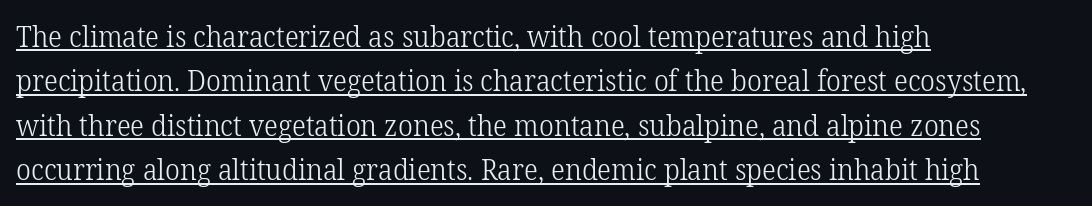
{"serif": "yes", "italic": "no", "bold": "no", "weight": "light", "width": "normal", "stroke_contrast": "low", "x_height": "medium", "monospaced": "no", "underline": "yes", "align": "left", "line_spacing": "normal", "line_spacing_ratio": 1.53, "letter_spacing": "normal", "letter_spacing_em": 0.0, "glyph_px": 29}
